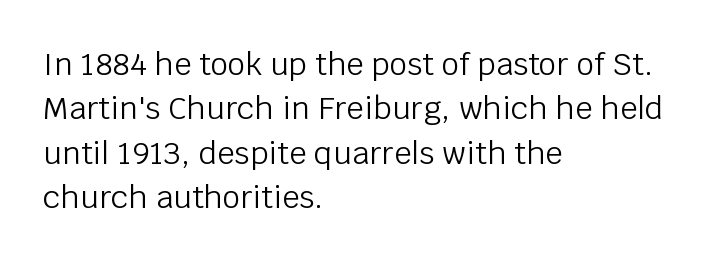
Q: Is the text bold? A: No.
Q: Is the text italic (slanted)? A: No, it is upright.
Q: Is the typeface a serif or a sans-serif typeface? A: Sans-serif.
Q: Is the text underlined? A: No.
Q: How is the paragraph aligned? A: Left-aligned.
Q: Is the spacing between letters normal or unusually wide? A: Normal.
Q: Is the spacing between lines tight, normal or loose? A: Normal.
Q: Width (condensed, normal, or wide)? A: Normal.
Q: Stroke contrast? A: Low.
Q: x-height? A: Large.
Q: Monospaced? A: No.
